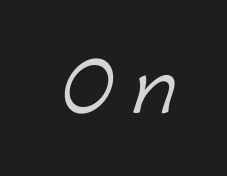
The face used here is proportionally spaced, like ordinary book or web type. Glance below the letters and you will spot only blank space. These lines are composed in type without serifs. These lines have a slow, spaced-out rhythm from letter to letter.
